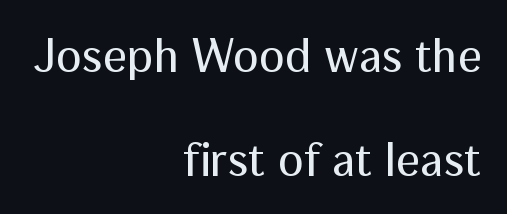
Q: Is the text bold? A: No.
Q: Is the text italic (slanted)? A: No, it is upright.
Q: Is the typeface a serif or a sans-serif typeface? A: Sans-serif.
Q: Is the text underlined? A: No.
Q: How is the paragraph aligned? A: Right-aligned.
Q: Is the spacing between letters normal or unusually wide? A: Normal.
Q: Is the spacing between lines tight, normal or loose? A: Loose.
Q: Width (condensed, normal, or wide)? A: Normal.
Q: Stroke contrast? A: Medium.
Q: x-height? A: Medium.
Q: Monospaced? A: No.
